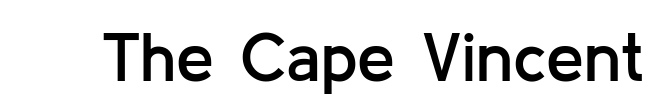
The image shows 68 px semibold sans-serif type, upright; set normal letter spacing, not underlined; low stroke contrast and a medium x-height.
